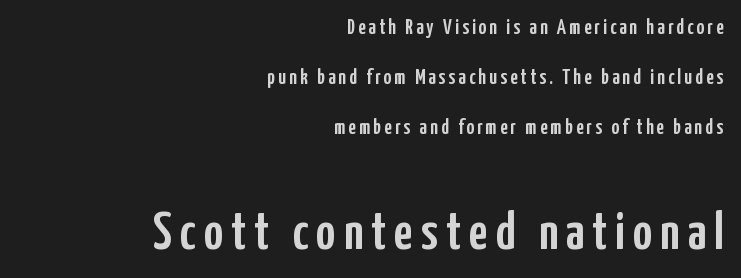
{"serif": "no", "italic": "no", "width": "condensed", "stroke_contrast": "low", "x_height": "medium", "monospaced": "no", "underline": "no", "align": "right", "line_spacing": "loose", "line_spacing_ratio": 2.37, "larger_block": "second", "size_ratio": 2.52, "glyph_px": 53}
